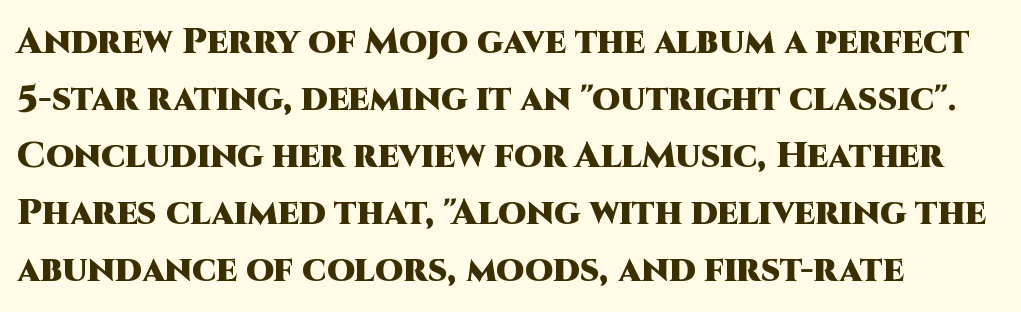
Q: Is the text bold? A: Yes.
Q: Is the text italic (slanted)? A: No, it is upright.
Q: Is the typeface a serif or a sans-serif typeface? A: Sans-serif.
Q: Is the text underlined? A: No.
Q: How is the paragraph aligned? A: Left-aligned.
Q: Is the spacing between letters normal or unusually wide? A: Normal.
Q: Is the spacing between lines tight, normal or loose? A: Normal.
Q: Width (condensed, normal, or wide)? A: Normal.
Q: Stroke contrast? A: High.
Q: x-height? A: Large.
Q: Monospaced? A: No.
